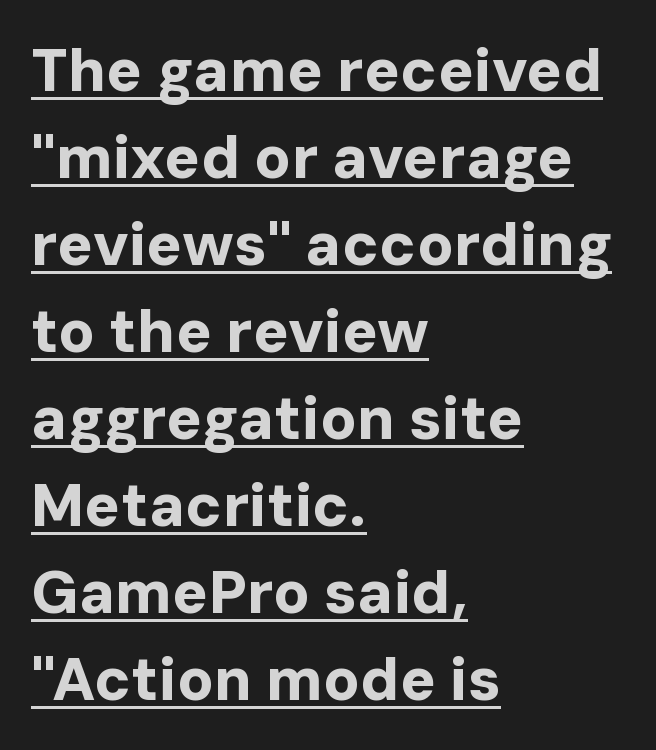
It's the straight-up-and-down kind of type. Between one letter and the next there's only the usual sliver of space. Look at the stroke-to-counter ratio: heavy, a bold. These lines stack with their left ends in a neat column.
